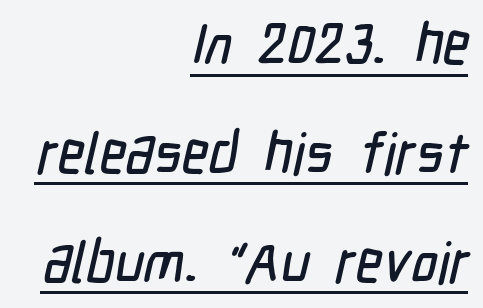
{"serif": "no", "width": "condensed", "stroke_contrast": "low", "x_height": "medium", "monospaced": "no", "underline": "yes", "align": "right", "line_spacing": "loose", "line_spacing_ratio": 1.91, "letter_spacing": "normal", "letter_spacing_em": 0.0, "glyph_px": 57}
